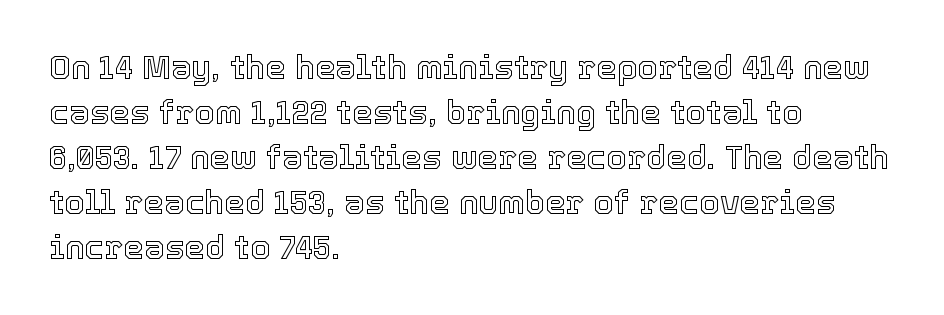
The image shows 33 px text type, upright; set left-aligned, normal line spacing (1.36x), normal letter spacing, not underlined; a medium x-height.
